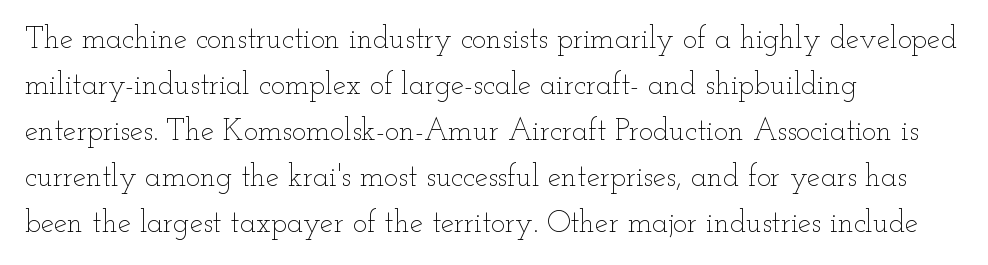
Q: Is the text bold? A: No.
Q: Is the text italic (slanted)? A: No, it is upright.
Q: Is the text underlined? A: No.
Q: How is the paragraph aligned? A: Left-aligned.
Q: Is the spacing between letters normal or unusually wide? A: Normal.
Q: Is the spacing between lines tight, normal or loose? A: Normal.
Q: Width (condensed, normal, or wide)? A: Wide.
Q: Stroke contrast? A: Low.
Q: x-height? A: Small.
Q: Monospaced? A: No.
